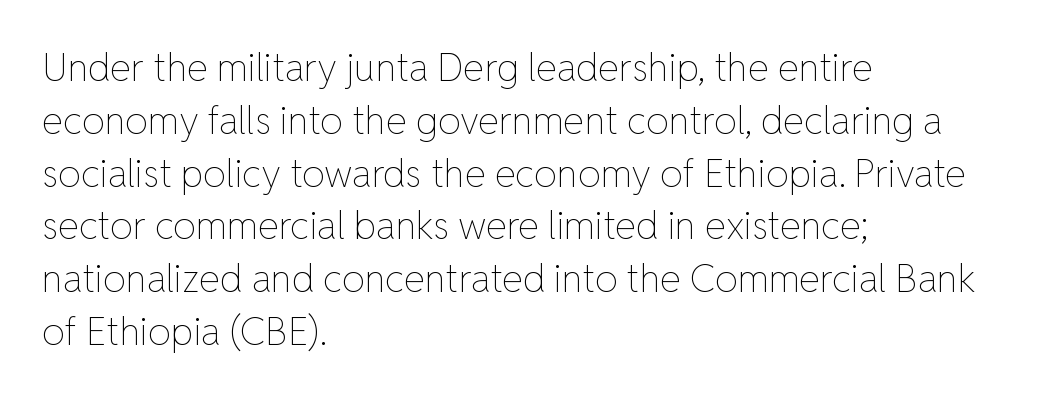
{"italic": "no", "bold": "no", "weight": "thin", "width": "normal", "stroke_contrast": "low", "x_height": "medium", "monospaced": "no", "underline": "no", "align": "left", "line_spacing": "normal", "line_spacing_ratio": 1.39, "letter_spacing": "normal", "letter_spacing_em": 0.0, "glyph_px": 38}
